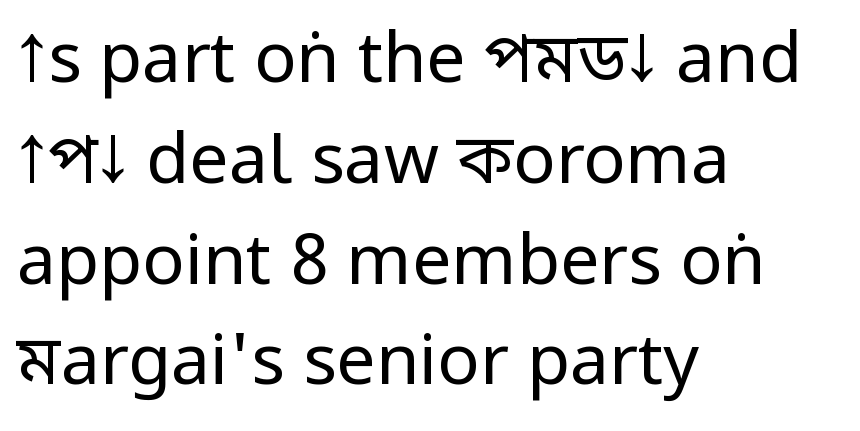
{"serif": "no", "italic": "no", "bold": "no", "weight": "regular", "width": "condensed", "stroke_contrast": "low", "underline": "no", "align": "left", "line_spacing": "normal", "line_spacing_ratio": 1.44, "letter_spacing": "normal", "letter_spacing_em": 0.0, "glyph_px": 70}
